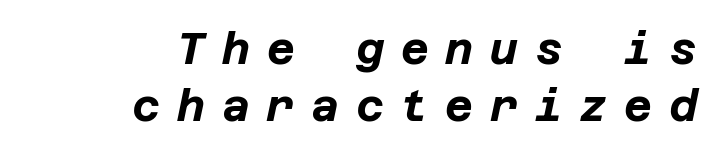
Strokes here are thick enough to call this a true bold. Interline gaps are of average width in this sample. Inter-character spacing is expanded well beyond the font's built-in metrics. Line ends are locked; line starts wander.
